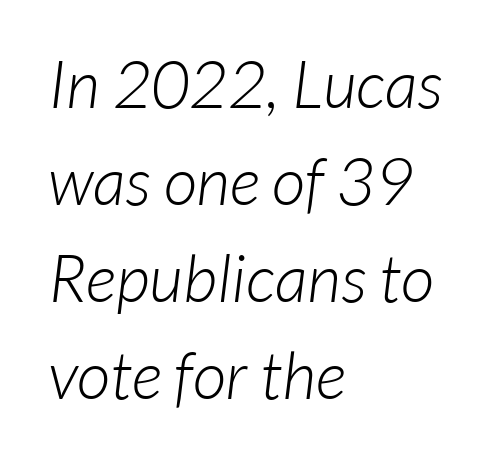
Unbolded letterforms with no extra heft. Do the characters align in a grid? No, the font is proportional. Decoration check: the copy has no underline. Left-aligned paragraph, ragged on the right. Baseline-to-baseline distance is the conventional proportion of letter height.
